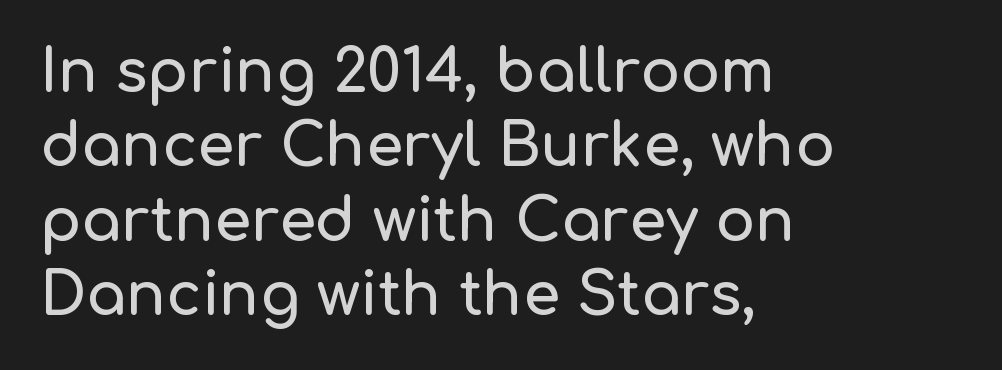
{"serif": "no", "italic": "no", "width": "normal", "stroke_contrast": "low", "x_height": "medium", "monospaced": "no", "underline": "no", "align": "left", "line_spacing": "normal", "line_spacing_ratio": 1.26, "letter_spacing": "normal", "letter_spacing_em": 0.0, "glyph_px": 59}
